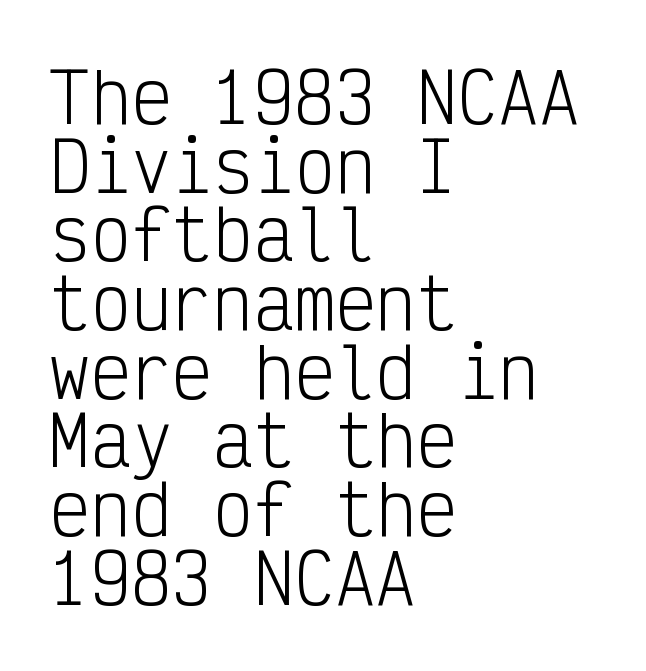
The image shows 68 px light, condensed sans-serif type, upright, monospaced; set left-aligned, tight line spacing (1.01x), normal letter spacing, not underlined; low stroke contrast and a medium x-height.
